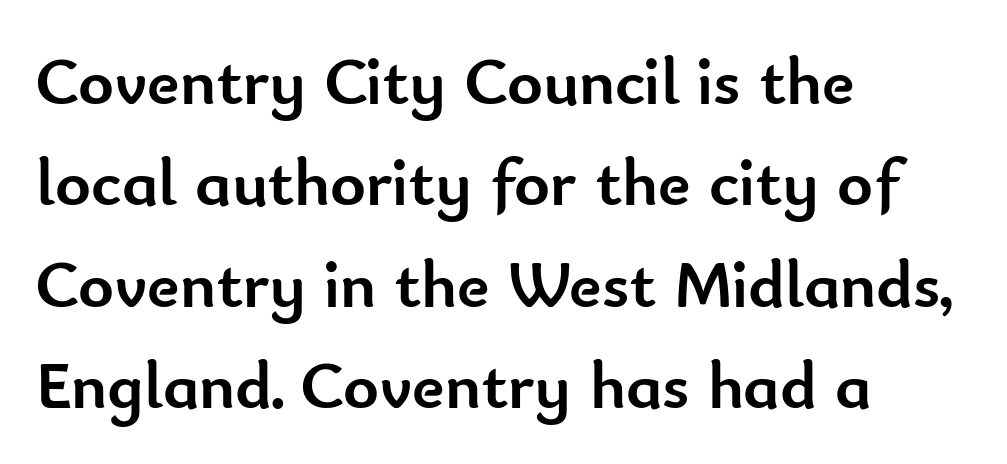
Q: Is the text bold? A: Yes.
Q: Is the text italic (slanted)? A: No, it is upright.
Q: Is the typeface a serif or a sans-serif typeface? A: Sans-serif.
Q: Is the text underlined? A: No.
Q: How is the paragraph aligned? A: Left-aligned.
Q: Is the spacing between letters normal or unusually wide? A: Normal.
Q: Is the spacing between lines tight, normal or loose? A: Normal.
Q: Width (condensed, normal, or wide)? A: Normal.
Q: Stroke contrast? A: Low.
Q: x-height? A: Small.
Q: Monospaced? A: No.
